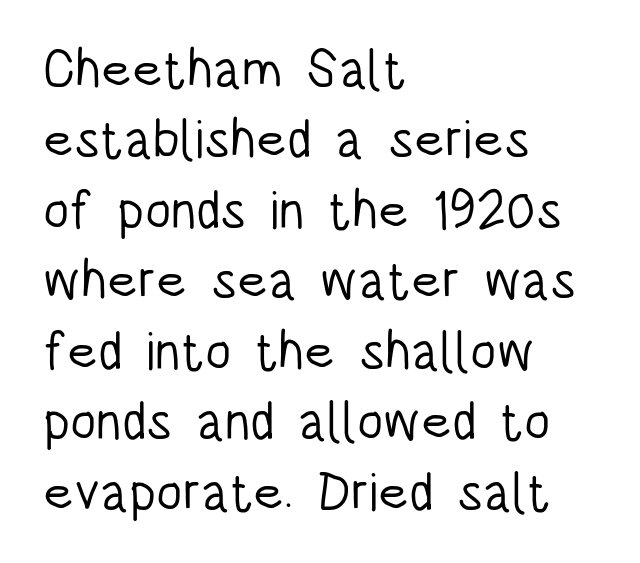
The image shows 53 px light, condensed sans-serif type, upright; set left-aligned, normal line spacing (1.33x), normal letter spacing, not underlined; low stroke contrast and a large x-height.
